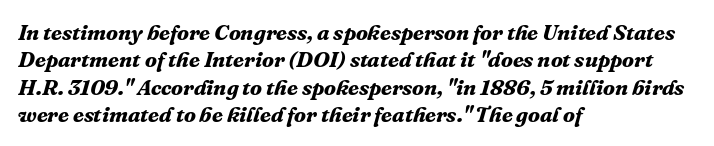
The image shows 22 px bold type, italic (leaning right); set left-aligned, line spacing 1.24x, normal letter spacing, not underlined.
